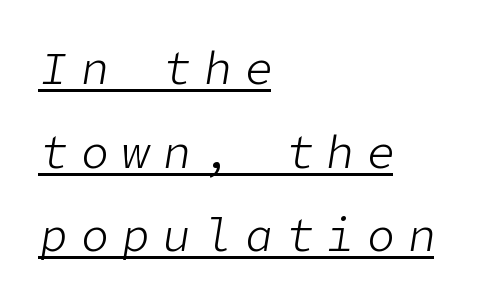
{"italic": "yes", "lean": "right", "slant_degrees": 9, "bold": "no", "weight": "light", "width": "normal", "stroke_contrast": "low", "x_height": "medium", "underline": "yes", "align": "left", "line_spacing_ratio": 1.82, "letter_spacing": "wide", "letter_spacing_em": 0.29, "glyph_px": 46}
